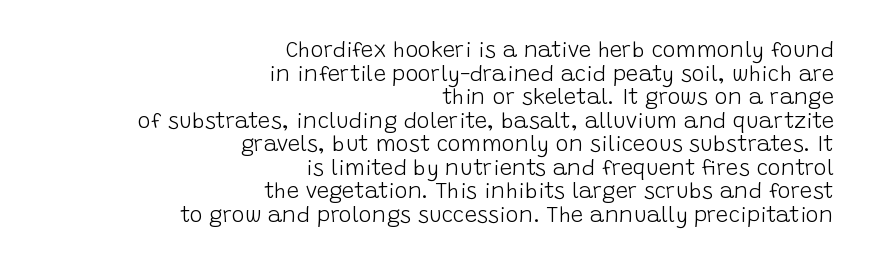
The image shows 22 px text type, upright; set right-aligned, tight line spacing (1.07x), normal letter spacing, not underlined.
